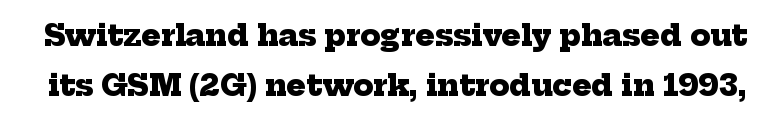
The image shows 29 px heavy serif type; set line spacing 1.73x, normal letter spacing, not underlined; low stroke contrast and a medium x-height.
